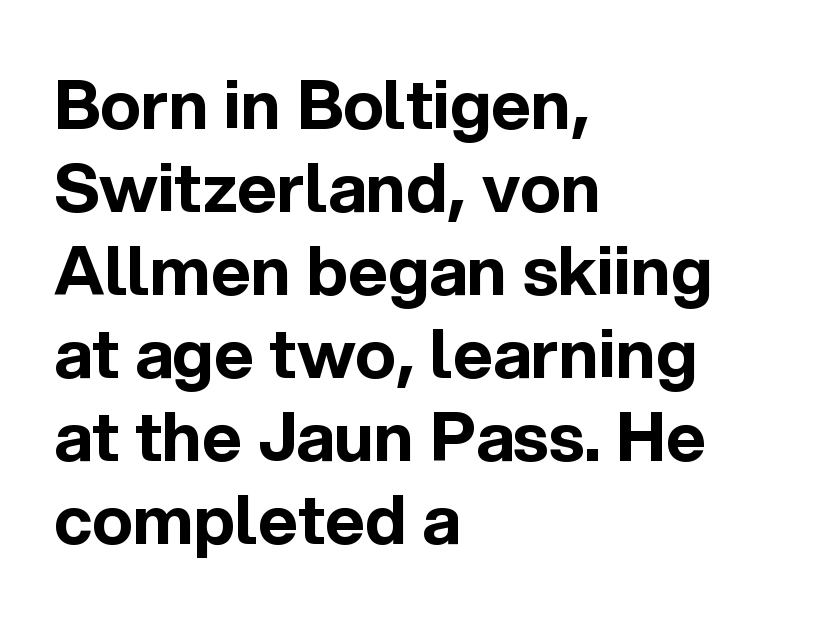
Q: Is the text bold? A: Yes.
Q: Is the text italic (slanted)? A: No, it is upright.
Q: Is the typeface a serif or a sans-serif typeface? A: Sans-serif.
Q: Is the text underlined? A: No.
Q: How is the paragraph aligned? A: Left-aligned.
Q: Is the spacing between letters normal or unusually wide? A: Normal.
Q: Width (condensed, normal, or wide)? A: Normal.
Q: x-height? A: Medium.
Q: Monospaced? A: No.
